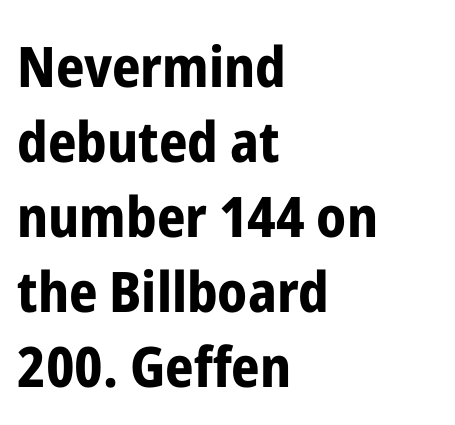
Q: Is the text bold? A: Yes.
Q: Is the text italic (slanted)? A: No, it is upright.
Q: Is the typeface a serif or a sans-serif typeface? A: Sans-serif.
Q: Is the text underlined? A: No.
Q: How is the paragraph aligned? A: Left-aligned.
Q: Is the spacing between letters normal or unusually wide? A: Normal.
Q: Is the spacing between lines tight, normal or loose? A: Normal.
Q: Width (condensed, normal, or wide)? A: Condensed.
Q: Stroke contrast? A: Low.
Q: x-height? A: Medium.
Q: Monospaced? A: No.
